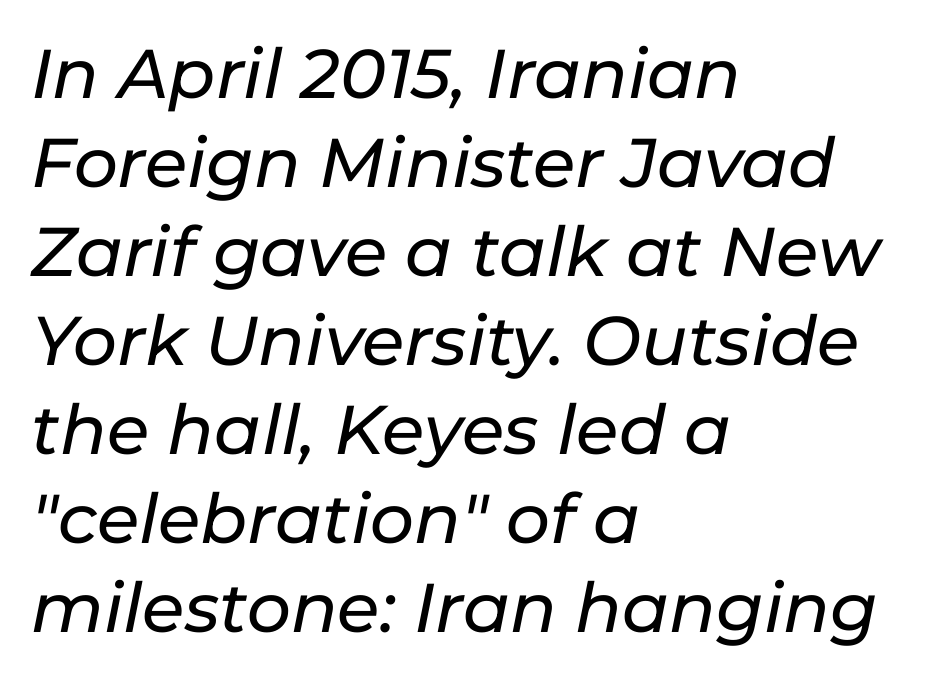
The glyphs are unaccompanied by any horizontal stroke below them. This rendering leaves character spacing at its baseline value. The font's italic variant was chosen for this text. All the whitespace from short lines collects on the right.
